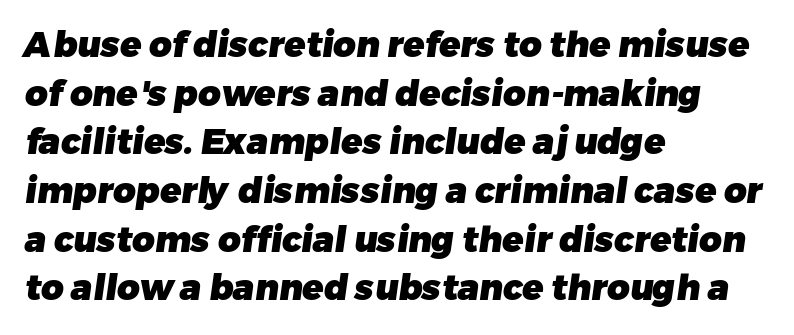
Q: Is the text bold? A: Yes.
Q: Is the typeface a serif or a sans-serif typeface? A: Sans-serif.
Q: Is the text underlined? A: No.
Q: How is the paragraph aligned? A: Left-aligned.
Q: Is the spacing between letters normal or unusually wide? A: Normal.
Q: Is the spacing between lines tight, normal or loose? A: Normal.
Q: Width (condensed, normal, or wide)? A: Normal.
Q: Stroke contrast? A: Low.
Q: x-height? A: Medium.
Q: Monospaced? A: No.
